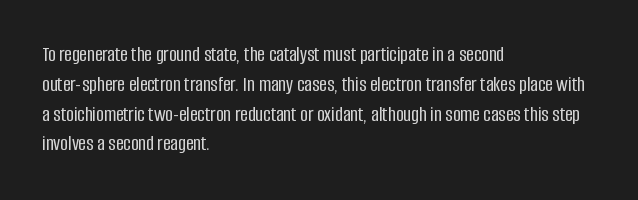
The image shows 21 px text type, upright; set left-aligned, normal line spacing (1.42x), normal letter spacing, not underlined.
